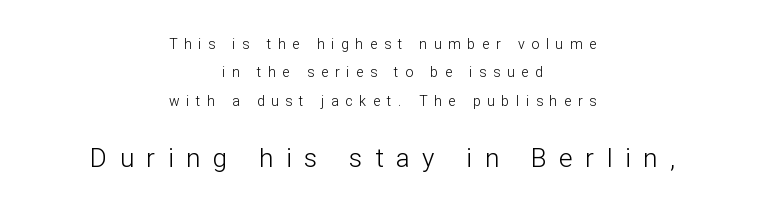
Q: Is the text bold? A: No.
Q: Is the text italic (slanted)? A: No, it is upright.
Q: Is the text underlined? A: No.
Q: How is the paragraph aligned? A: Centered.
Q: Is the spacing between letters normal or unusually wide? A: Unusually wide.
Q: Is the spacing between lines tight, normal or loose? A: Loose.
Q: Which block of text is set in a larger size, the first (top) or the second (bottom)? A: The second (bottom) one.
